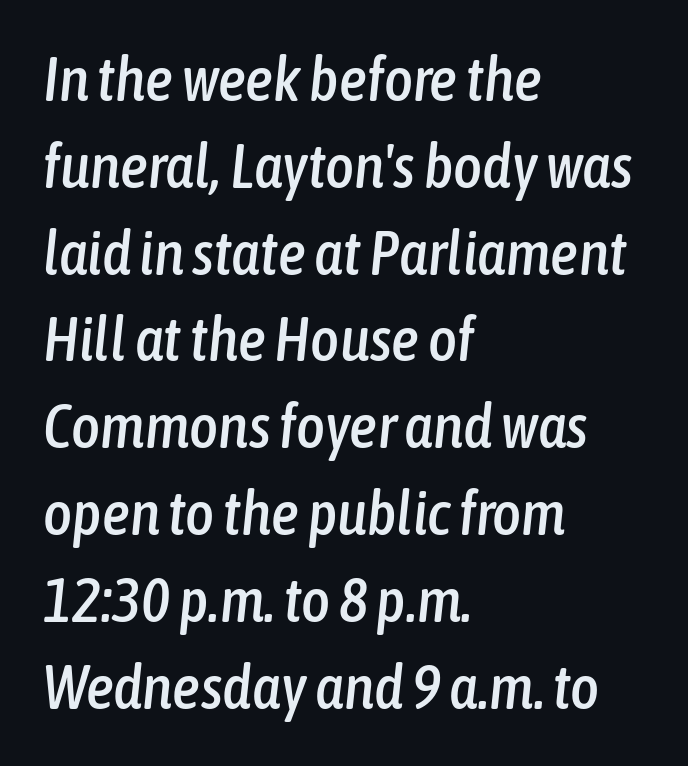
{"italic": "yes", "lean": "right", "slant_degrees": 6, "width": "condensed", "stroke_contrast": "low", "x_height": "medium", "monospaced": "no", "underline": "no", "align": "left", "line_spacing": "normal", "line_spacing_ratio": 1.4, "letter_spacing": "normal", "letter_spacing_em": 0.0, "glyph_px": 62}
